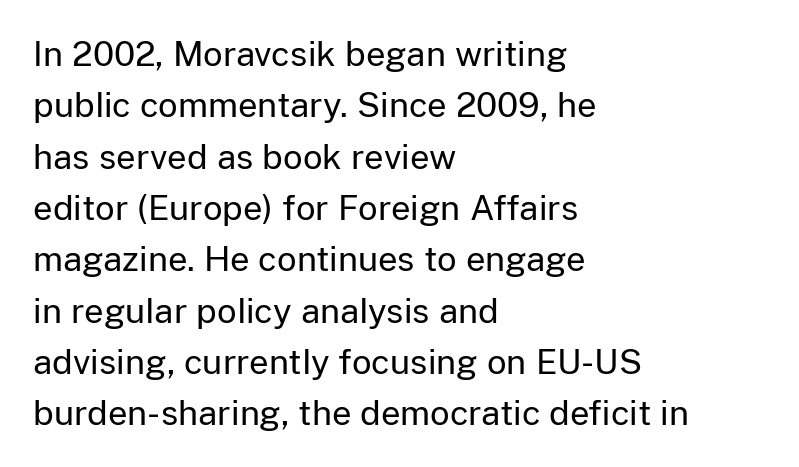
Q: Is the text bold? A: No.
Q: Is the text italic (slanted)? A: No, it is upright.
Q: Is the typeface a serif or a sans-serif typeface? A: Sans-serif.
Q: Is the text underlined? A: No.
Q: How is the paragraph aligned? A: Left-aligned.
Q: Is the spacing between letters normal or unusually wide? A: Normal.
Q: Is the spacing between lines tight, normal or loose? A: Normal.
Q: Width (condensed, normal, or wide)? A: Normal.
Q: Stroke contrast? A: Low.
Q: x-height? A: Medium.
Q: Monospaced? A: No.
